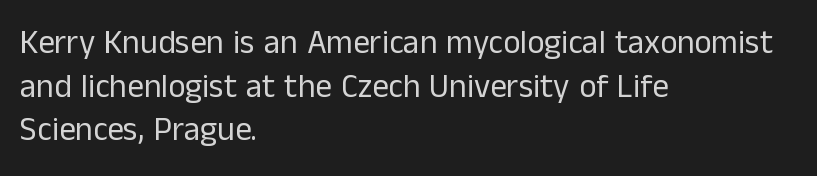
{"serif": "no", "italic": "no", "bold": "no", "weight": "regular", "width": "normal", "stroke_contrast": "low", "x_height": "medium", "monospaced": "no", "underline": "no", "align": "left", "line_spacing": "normal", "line_spacing_ratio": 1.32, "letter_spacing": "normal", "letter_spacing_em": 0.0, "glyph_px": 33}
